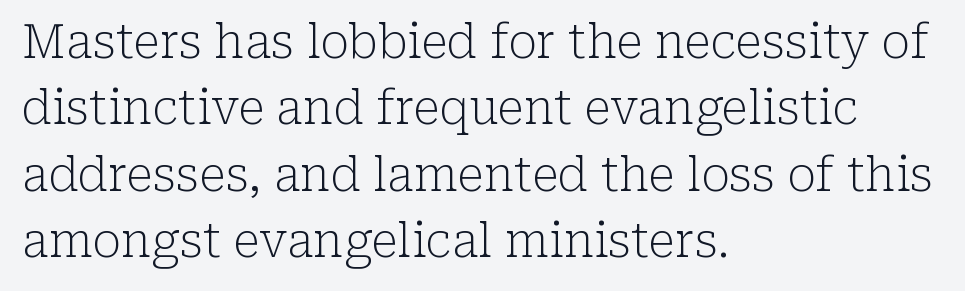
The image shows 47 px light serif type, upright; set left-aligned, normal line spacing (1.41x), normal letter spacing, not underlined; low stroke contrast and a medium x-height.
